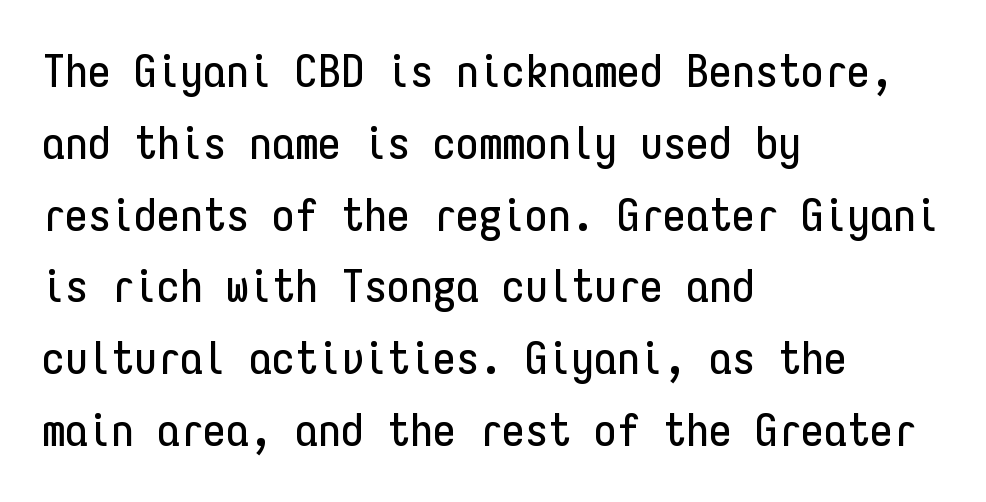
Quick note: not italic, upright. Left-aligned paragraph, ragged on the right. Evenly set lines give the paragraph a standard silhouette. These lines are rendered in a fixed-pitch font. The text was rendered using a sans face with plain stroke endings.
